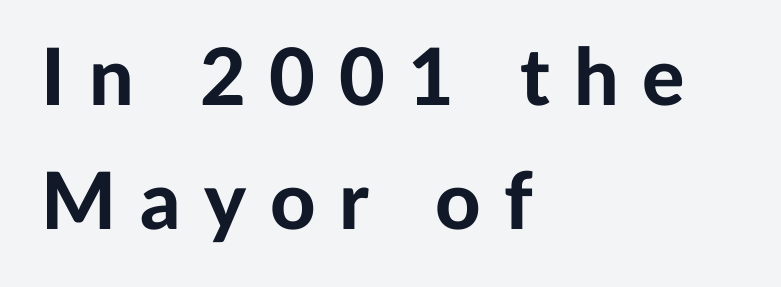
Q: Is the text bold? A: Yes.
Q: Is the text italic (slanted)? A: No, it is upright.
Q: Is the typeface a serif or a sans-serif typeface? A: Sans-serif.
Q: Is the text underlined? A: No.
Q: How is the paragraph aligned? A: Left-aligned.
Q: Is the spacing between letters normal or unusually wide? A: Unusually wide.
Q: Is the spacing between lines tight, normal or loose? A: Normal.
Q: Width (condensed, normal, or wide)? A: Normal.
Q: Stroke contrast? A: Low.
Q: x-height? A: Medium.
Q: Monospaced? A: No.
